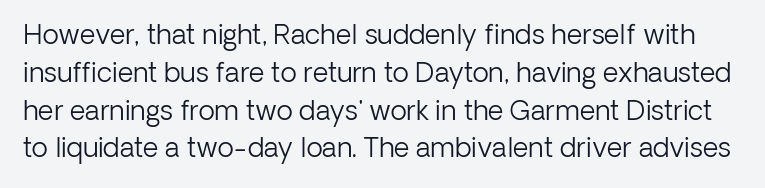
Q: Is the text bold? A: No.
Q: Is the text italic (slanted)? A: No, it is upright.
Q: Is the text underlined? A: No.
Q: Is the spacing between letters normal or unusually wide? A: Normal.
Q: Is the spacing between lines tight, normal or loose? A: Normal.
